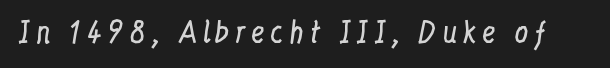
Q: Is the text bold? A: No.
Q: Is the text italic (slanted)? A: Yes.
Q: Is the typeface a serif or a sans-serif typeface? A: Serif.
Q: Is the text underlined? A: No.
Q: Width (condensed, normal, or wide)? A: Condensed.
Q: Stroke contrast? A: Low.
Q: x-height? A: Medium.
Q: Monospaced? A: No.
